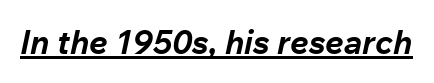
{"italic": "yes", "lean": "right", "slant_degrees": 12, "bold": "yes", "weight": "bold", "width": "normal", "stroke_contrast": "low", "x_height": "medium", "monospaced": "no", "underline": "yes", "letter_spacing": "normal", "letter_spacing_em": 0.0, "glyph_px": 33}
